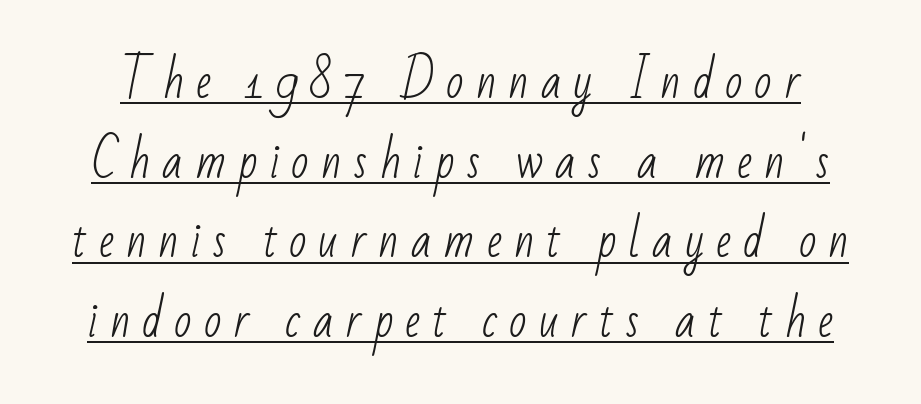
{"serif": "no", "bold": "no", "weight": "light", "width": "condensed", "stroke_contrast": "low", "x_height": "small", "monospaced": "no", "underline": "yes", "line_spacing_ratio": 1.73, "letter_spacing": "wide", "letter_spacing_em": 0.26, "glyph_px": 46}
